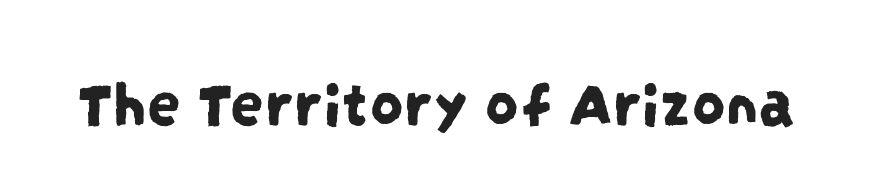
Q: Is the typeface a serif or a sans-serif typeface? A: Sans-serif.
Q: Is the text underlined? A: No.
Q: Is the spacing between letters normal or unusually wide? A: Normal.
Q: Width (condensed, normal, or wide)? A: Condensed.
Q: Stroke contrast? A: Low.
Q: x-height? A: Large.
Q: Monospaced? A: No.
